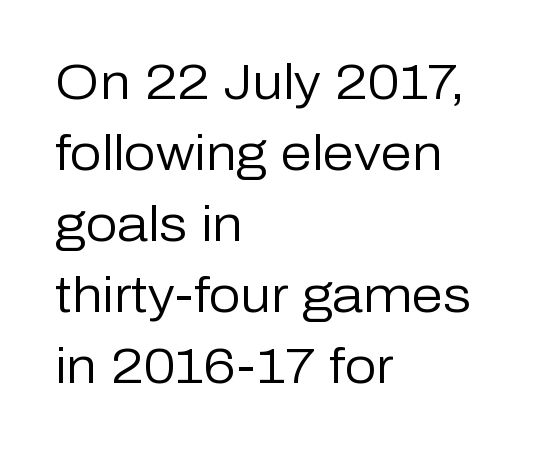
Bold? No — there's no thickening of the strokes. The font family rendered here belongs to the sans-serif group. The setting favours the left margin, as ordinary paragraphs usually do. This is roman type, the default non-slanted kind. Is there much room between lines? A standard amount, neither cramped nor airy. Short note: letters normally spaced.
